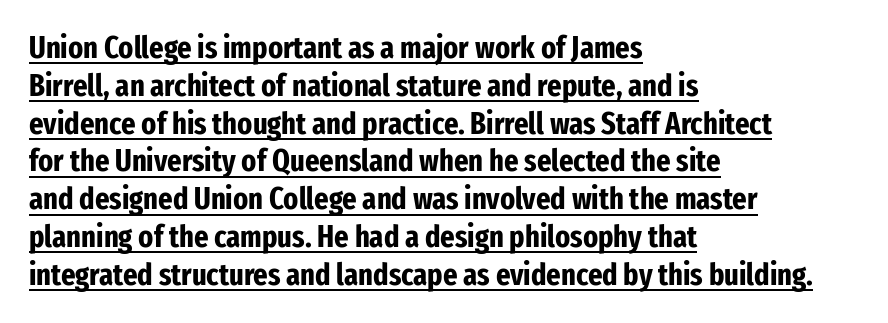
{"serif": "no", "italic": "no", "bold": "yes", "weight": "bold", "width": "condensed", "stroke_contrast": "low", "x_height": "medium", "monospaced": "no", "underline": "yes", "align": "left", "line_spacing_ratio": 1.22, "letter_spacing": "normal", "letter_spacing_em": 0.0, "glyph_px": 31}
